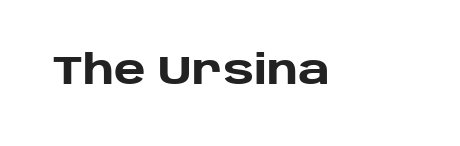
Q: Is the text bold? A: Yes.
Q: Is the text italic (slanted)? A: No, it is upright.
Q: Is the typeface a serif or a sans-serif typeface? A: Sans-serif.
Q: Is the text underlined? A: No.
Q: Is the spacing between letters normal or unusually wide? A: Normal.
Q: Width (condensed, normal, or wide)? A: Normal.
Q: Stroke contrast? A: Low.
Q: x-height? A: Large.
Q: Monospaced? A: No.
